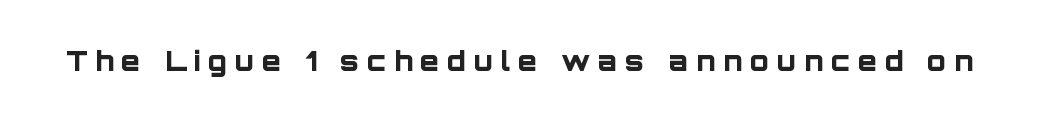
Q: Is the text bold? A: Yes.
Q: Is the text italic (slanted)? A: No, it is upright.
Q: Is the typeface a serif or a sans-serif typeface? A: Sans-serif.
Q: Is the text underlined? A: No.
Q: Is the spacing between letters normal or unusually wide? A: Unusually wide.
Q: Width (condensed, normal, or wide)? A: Normal.
Q: Stroke contrast? A: Low.
Q: x-height? A: Large.
Q: Monospaced? A: No.
